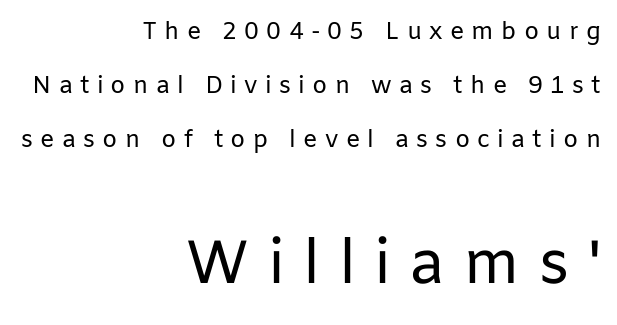
The image shows 61 px regular-weight sans-serif type, upright; set right-aligned, loose line spacing (2.24x), unusually wide letter spacing (+0.3 em), not underlined; the second (bottom) block is 2.54x larger; low stroke contrast and a medium x-height.
